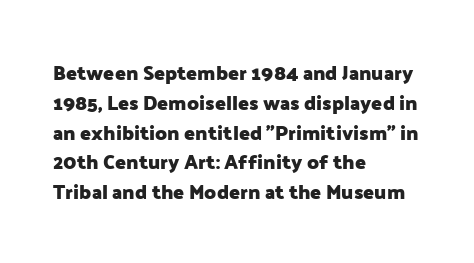
The image shows 20 px bold type, upright; set left-aligned, normal line spacing (1.49x), normal letter spacing, not underlined.
